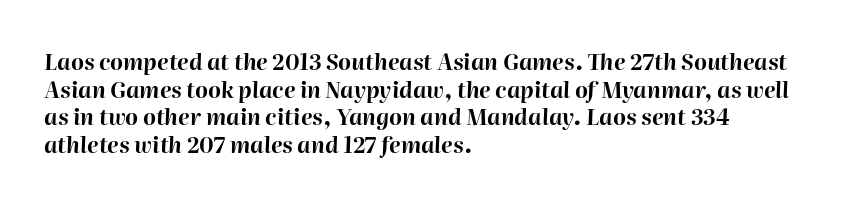
The sample has been set heavy, in full bold. Type without underlining. Caption: multi-line text, flush left, ragged right. A normal amount of white space separates one row of letters from the next. Observe the ordinary spacing: letters are neighbours, not strangers.
